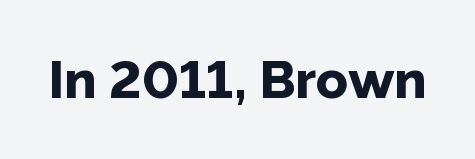
Q: Is the text bold? A: Yes.
Q: Is the text italic (slanted)? A: No, it is upright.
Q: Is the typeface a serif or a sans-serif typeface? A: Sans-serif.
Q: Is the text underlined? A: No.
Q: Is the spacing between letters normal or unusually wide? A: Normal.
Q: Width (condensed, normal, or wide)? A: Normal.
Q: Stroke contrast? A: Low.
Q: x-height? A: Medium.
Q: Monospaced? A: No.
